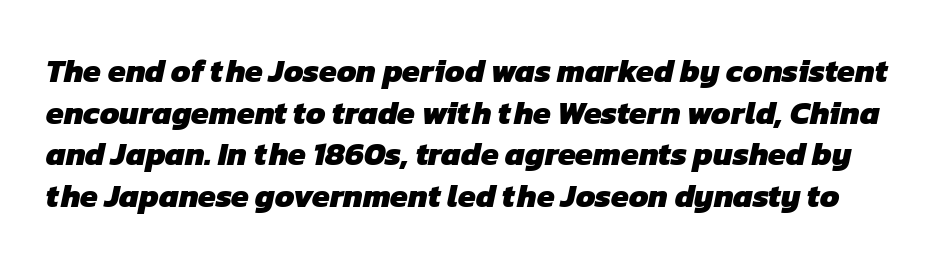
The image shows 32 px heavy sans-serif type; set normal line spacing (1.3x), normal letter spacing, not underlined; low stroke contrast and a medium x-height.
